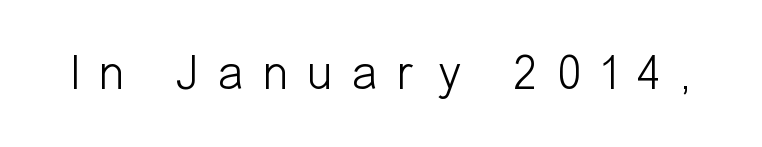
Q: Is the text bold? A: No.
Q: Is the text italic (slanted)? A: No, it is upright.
Q: Is the typeface a serif or a sans-serif typeface? A: Sans-serif.
Q: Is the text underlined? A: No.
Q: Is the spacing between letters normal or unusually wide? A: Unusually wide.
Q: Width (condensed, normal, or wide)? A: Condensed.
Q: Stroke contrast? A: Low.
Q: x-height? A: Medium.
Q: Monospaced? A: No.
